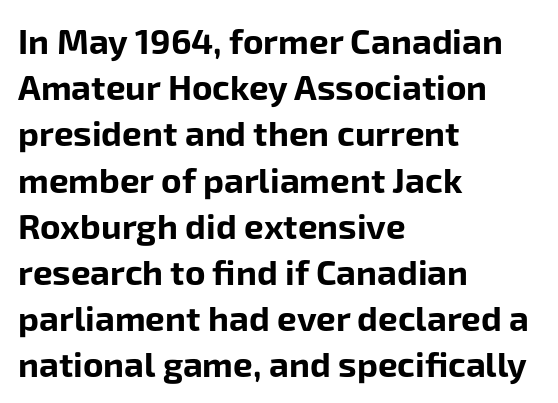
{"serif": "no", "italic": "no", "bold": "yes", "weight": "bold", "width": "normal", "stroke_contrast": "low", "x_height": "medium", "monospaced": "no", "underline": "no", "align": "left", "line_spacing": "normal", "line_spacing_ratio": 1.32, "letter_spacing": "normal", "letter_spacing_em": 0.0, "glyph_px": 35}
